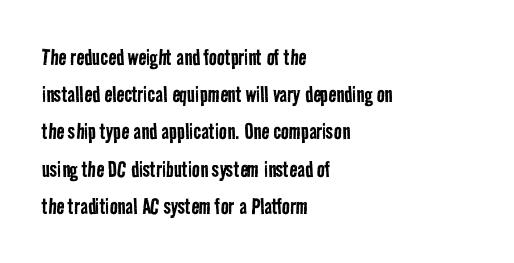
Q: Is the text bold? A: No.
Q: Is the text underlined? A: No.
Q: How is the paragraph aligned? A: Left-aligned.
Q: Is the spacing between letters normal or unusually wide? A: Normal.
Q: Is the spacing between lines tight, normal or loose? A: Normal.
